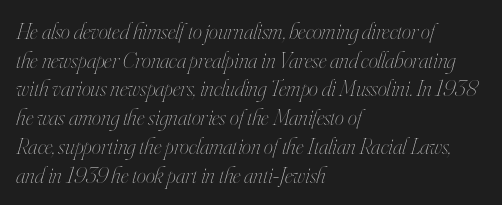
The image shows 23 px text type, italic (leaning right); set left-aligned, normal line spacing (1.25x), normal letter spacing, not underlined.
